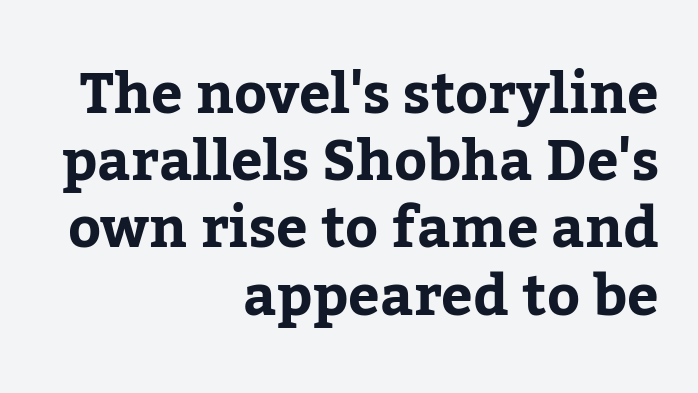
The image shows 56 px serif type, upright; set right-aligned, line spacing 1.2x, normal letter spacing, not underlined; low stroke contrast and a medium x-height.
